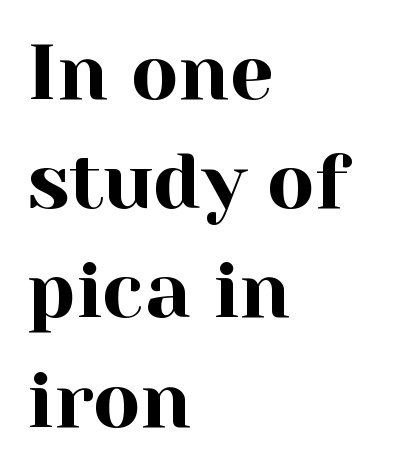
Q: Is the text italic (slanted)? A: No, it is upright.
Q: Is the typeface a serif or a sans-serif typeface? A: Serif.
Q: Is the text underlined? A: No.
Q: How is the paragraph aligned? A: Left-aligned.
Q: Is the spacing between letters normal or unusually wide? A: Normal.
Q: Is the spacing between lines tight, normal or loose? A: Normal.
Q: Width (condensed, normal, or wide)? A: Normal.
Q: x-height? A: Medium.
Q: Monospaced? A: No.
